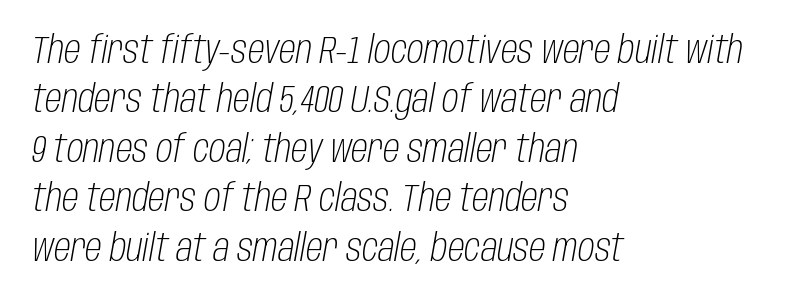
{"italic": "yes", "lean": "right", "slant_degrees": 10, "bold": "no", "weight": "light", "width": "condensed", "stroke_contrast": "low", "x_height": "large", "monospaced": "no", "underline": "no", "align": "left", "line_spacing": "normal", "line_spacing_ratio": 1.3, "letter_spacing": "normal", "letter_spacing_em": 0.0, "glyph_px": 38}
